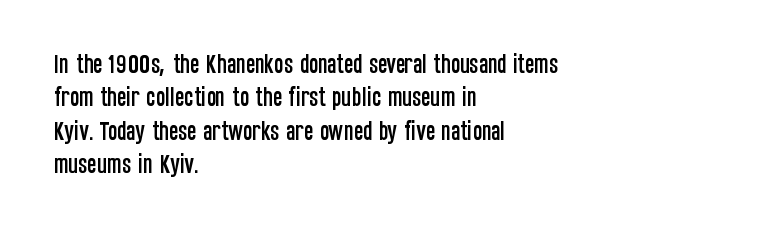
Q: Is the text italic (slanted)? A: No, it is upright.
Q: Is the text underlined? A: No.
Q: How is the paragraph aligned? A: Left-aligned.
Q: Is the spacing between letters normal or unusually wide? A: Normal.
Q: Is the spacing between lines tight, normal or loose? A: Normal.
